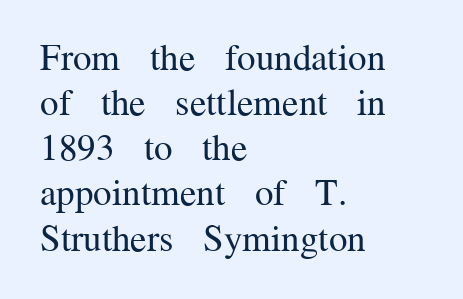
The image shows 37 px regular-weight serif type, upright; set left-aligned, line spacing 1.22x, normal letter spacing, not underlined; medium stroke contrast and a medium x-height.
